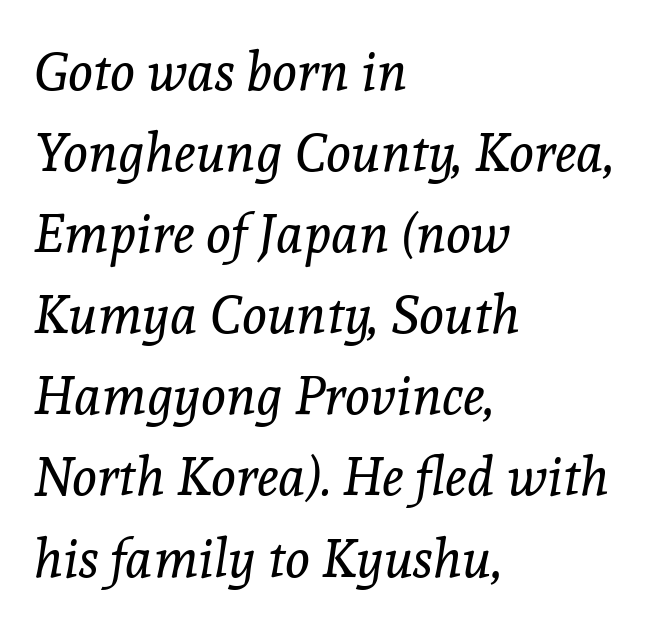
In terms of posture, this sample is oblique. Observe the ordinary spacing: letters are neighbours, not strangers. If you measured baseline to baseline, you'd find a middling distance. The glyphs are unaccompanied by any horizontal stroke below them. Visually the block forms a straight wall on the left and a jagged coastline on the right.
